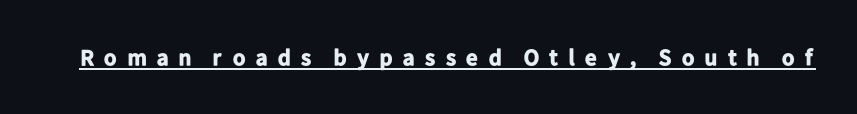
The image shows 23 px bold type, upright; set unusually wide letter spacing (+0.37 em), underlined.
